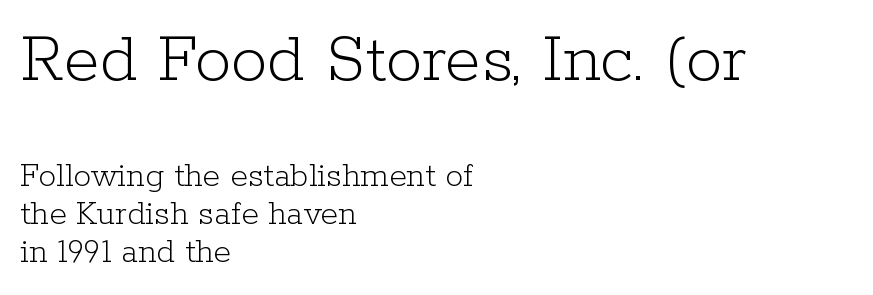
Q: Is the text bold? A: No.
Q: Is the text italic (slanted)? A: No, it is upright.
Q: Is the typeface a serif or a sans-serif typeface? A: Serif.
Q: Is the text underlined? A: No.
Q: How is the paragraph aligned? A: Left-aligned.
Q: Is the spacing between letters normal or unusually wide? A: Normal.
Q: Is the spacing between lines tight, normal or loose? A: Tight.
Q: Which block of text is set in a larger size, the first (top) or the second (bottom)? A: The first (top) one.
Q: Width (condensed, normal, or wide)? A: Normal.
Q: Stroke contrast? A: Low.
Q: x-height? A: Medium.
Q: Monospaced? A: No.
